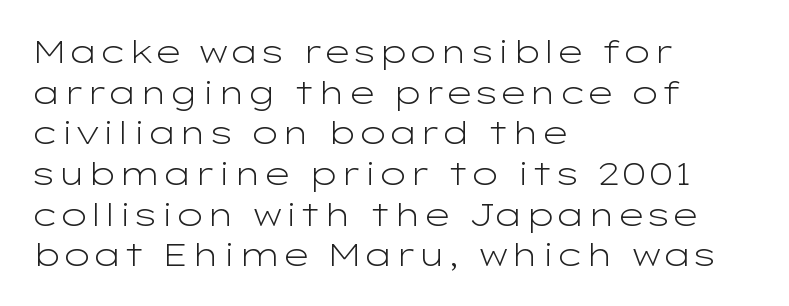
The image shows 32 px light, wide sans-serif type, upright; set left-aligned, normal line spacing (1.27x), normal letter spacing, not underlined; low stroke contrast and a medium x-height.
